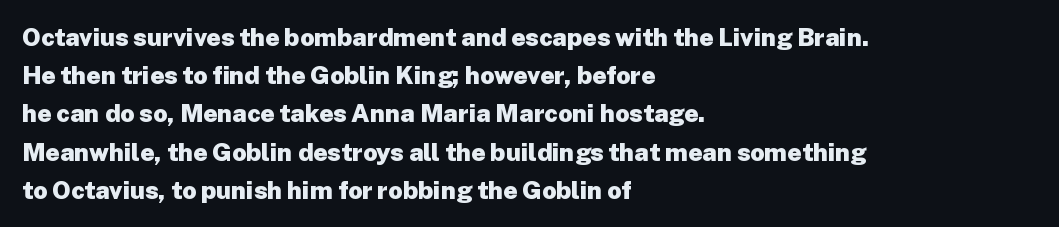
The image shows 25 px bold type, upright; set left-aligned, normal line spacing (1.53x), normal letter spacing, not underlined.
